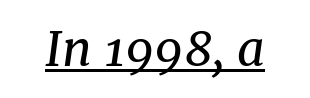
The image shows 48 px regular-weight serif type, italic (leaning right); set normal letter spacing, underlined; medium stroke contrast and a medium x-height.
